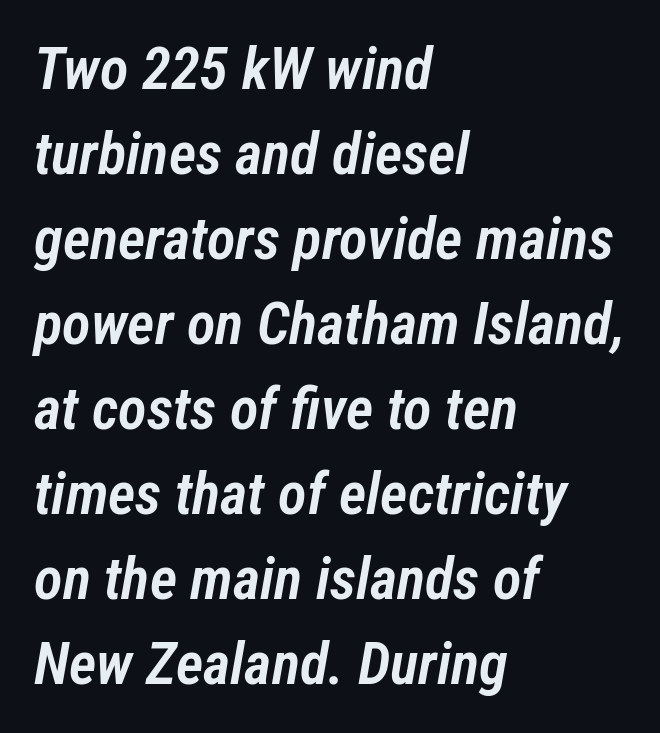
The image shows 59 px semibold, condensed type, italic (leaning right); set left-aligned, normal line spacing (1.44x), normal letter spacing, not underlined; low stroke contrast and a medium x-height.
